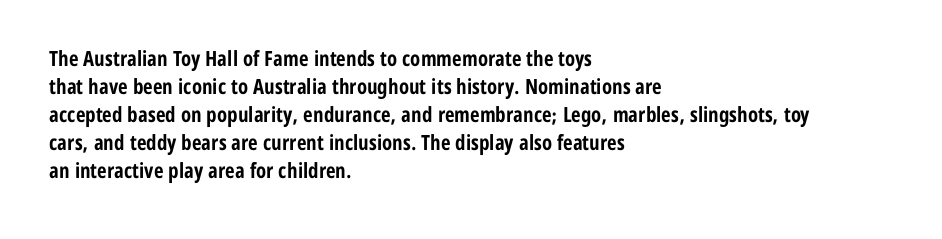
The image shows 21 px bold type, upright; set left-aligned, normal line spacing (1.33x), normal letter spacing, not underlined.
